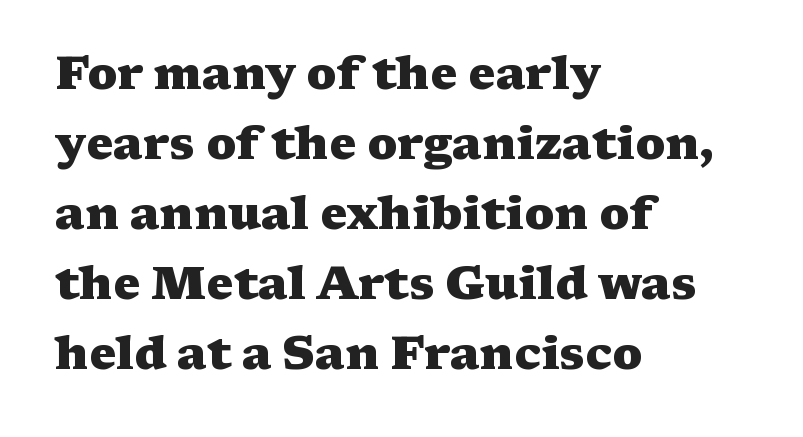
{"serif": "yes", "italic": "no", "bold": "yes", "weight": "heavy", "width": "wide", "stroke_contrast": "medium", "x_height": "medium", "monospaced": "no", "underline": "no", "align": "left", "line_spacing": "normal", "line_spacing_ratio": 1.52, "letter_spacing": "normal", "letter_spacing_em": 0.0, "glyph_px": 46}
